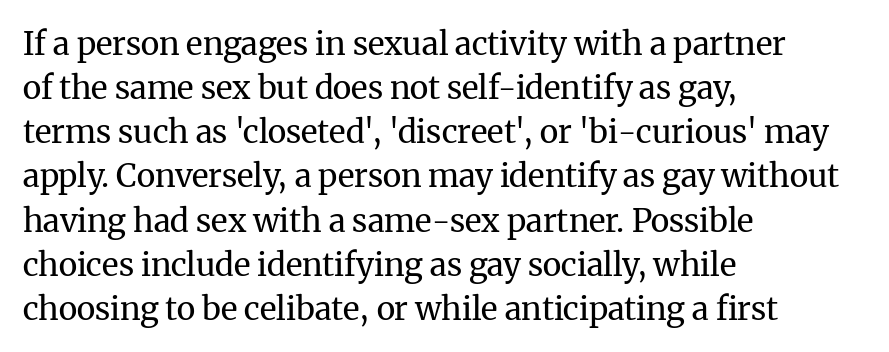
{"serif": "yes", "italic": "no", "bold": "no", "weight": "regular", "width": "normal", "stroke_contrast": "medium", "x_height": "medium", "monospaced": "no", "underline": "no", "align": "left", "line_spacing": "normal", "line_spacing_ratio": 1.38, "letter_spacing": "normal", "letter_spacing_em": 0.0, "glyph_px": 32}
